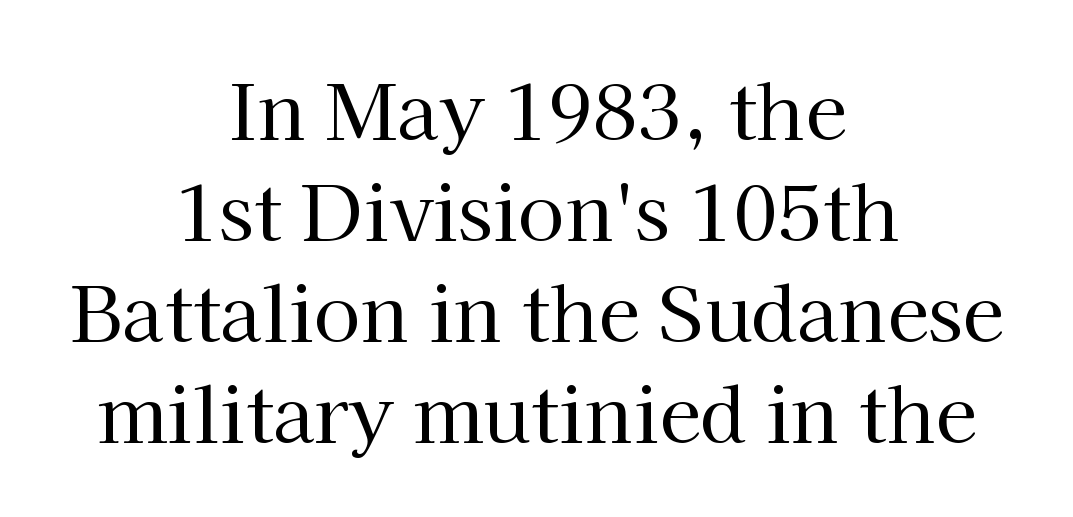
Q: Is the text bold? A: No.
Q: Is the text italic (slanted)? A: No, it is upright.
Q: Is the typeface a serif or a sans-serif typeface? A: Serif.
Q: Is the text underlined? A: No.
Q: How is the paragraph aligned? A: Centered.
Q: Is the spacing between letters normal or unusually wide? A: Normal.
Q: Is the spacing between lines tight, normal or loose? A: Normal.
Q: Width (condensed, normal, or wide)? A: Normal.
Q: Stroke contrast? A: High.
Q: x-height? A: Medium.
Q: Monospaced? A: No.
